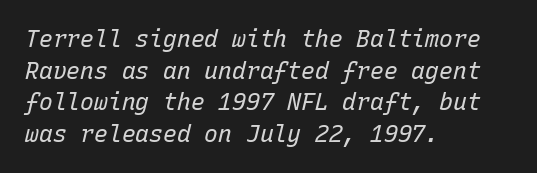
Descenders are the only things crossing below the line. The whole block is typeset with a tilt. Characters follow at the spacing the type designer built in. These lines are set flush left with a ragged right edge. Weight: not bold — regular or lighter.
